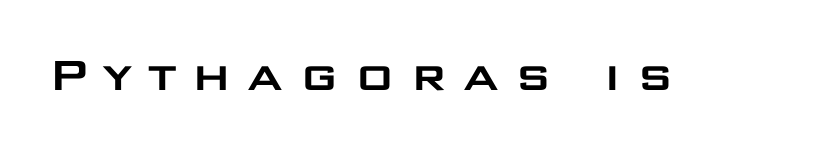
The rendering shows plain stroke endings on the letterforms — a sans-serif design. Do the letters lean? They stand straight. The letters are spread apart with noticeably loose tracking. The rendering uses natural spacing where letterforms have individual widths. The area under the type is left untouched.
